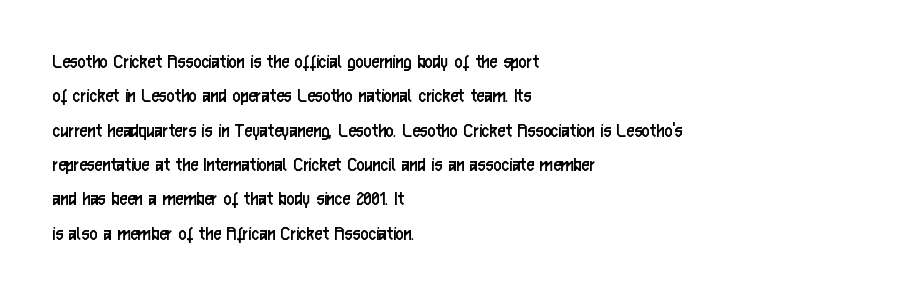
The image shows 22 px text type, upright; set left-aligned, normal line spacing (1.56x), normal letter spacing, not underlined.
